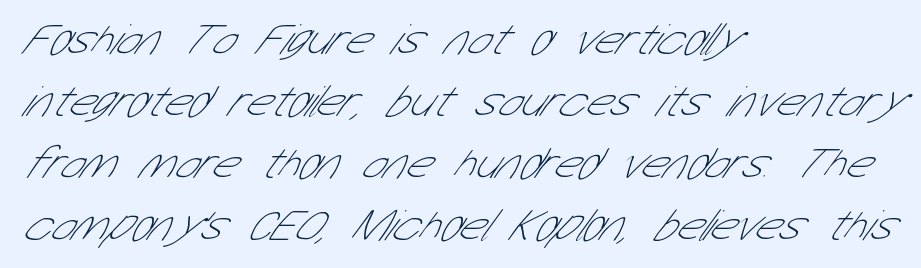
Q: Is the text bold? A: No.
Q: Is the typeface a serif or a sans-serif typeface? A: Sans-serif.
Q: Is the text underlined? A: No.
Q: How is the paragraph aligned? A: Left-aligned.
Q: Is the spacing between letters normal or unusually wide? A: Normal.
Q: Is the spacing between lines tight, normal or loose? A: Normal.
Q: Width (condensed, normal, or wide)? A: Condensed.
Q: Stroke contrast? A: Low.
Q: x-height? A: Medium.
Q: Monospaced? A: No.
